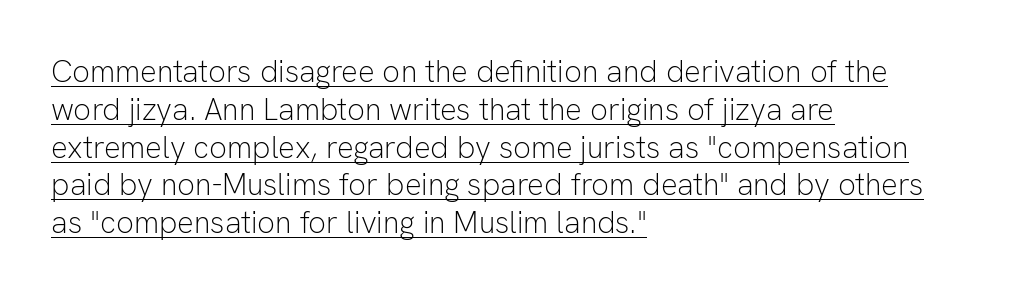
Glyph-to-glyph distance matches everyday printed text. Beneath each row of characters lies a ruled line. Summary of weight: not heavy and not bold. Characters remain perfectly vertical along every line. Each line starts at the same left margin while the right side varies. You could not count columns in this text — the font is proportionally spaced.
